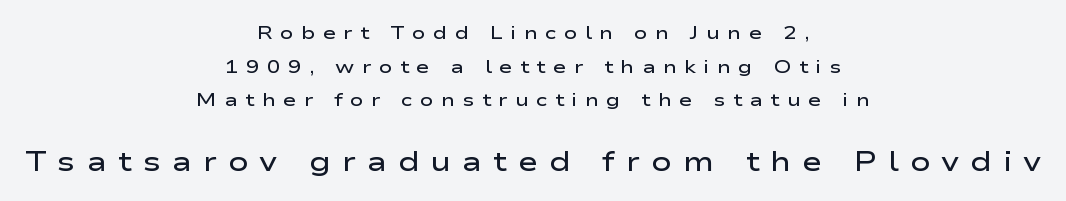
{"italic": "no", "bold": "semi", "underline": "no", "align": "center", "line_spacing_ratio": 1.87, "letter_spacing": "wide", "letter_spacing_em": 0.41, "larger_block": "second", "size_ratio": 1.5, "glyph_px": 27}
